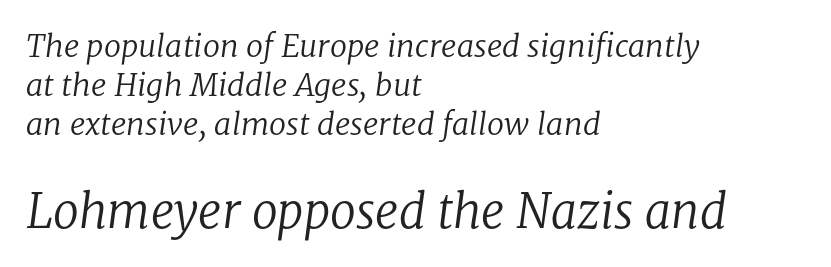
{"serif": "yes", "italic": "yes", "lean": "right", "slant_degrees": 8, "bold": "no", "weight": "regular", "width": "normal", "stroke_contrast": "low", "x_height": "medium", "monospaced": "no", "underline": "no", "align": "left", "line_spacing": "normal", "line_spacing_ratio": 1.26, "letter_spacing": "normal", "letter_spacing_em": 0.0, "larger_block": "second", "size_ratio": 1.52, "glyph_px": 47}
